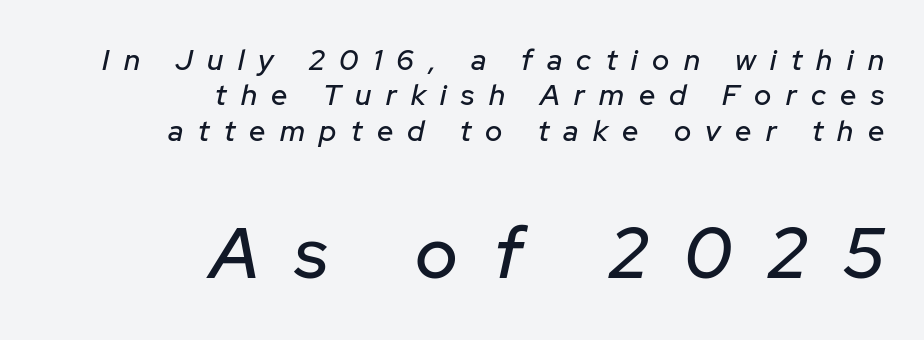
What stands out about the letter spacing? Its width — letters are far apart. Would a proofreader flag this as italicized? Yes. Top chunk: small. Bottom chunk: large. The space beneath each line is pristine and unruled.
